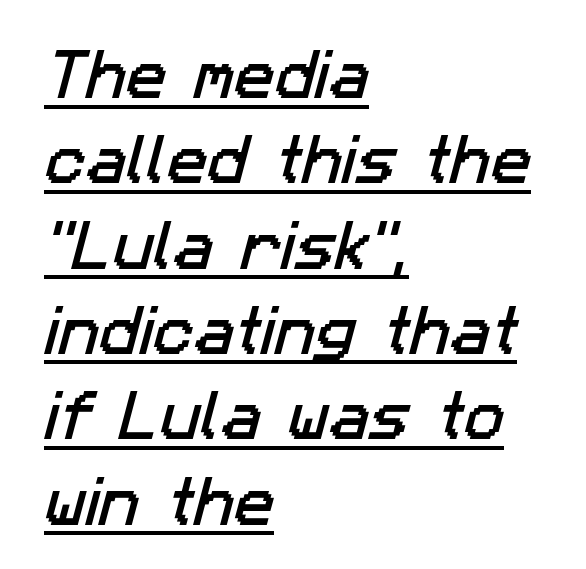
Q: Is the typeface a serif or a sans-serif typeface? A: Sans-serif.
Q: Is the text underlined? A: Yes.
Q: How is the paragraph aligned? A: Left-aligned.
Q: Is the spacing between letters normal or unusually wide? A: Normal.
Q: Is the spacing between lines tight, normal or loose? A: Normal.
Q: Width (condensed, normal, or wide)? A: Normal.
Q: Stroke contrast? A: Low.
Q: x-height? A: Medium.
Q: Monospaced? A: No.
